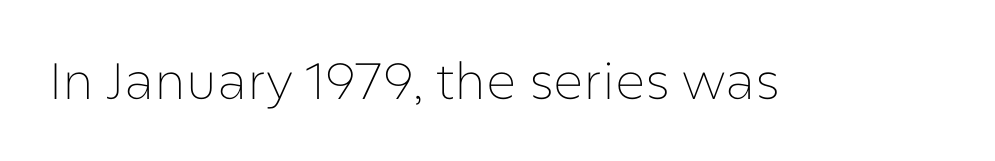
You could not count columns in this text — the font is proportionally spaced. Nope, not italic — everything's standing straight. Honestly, the letter spacing is just normal — you wouldn't notice it. The baseline area is clear. The characters are drawn with everyday or finer stroke widths. Each letter's strokes conclude bluntly, with no projecting serifs.
